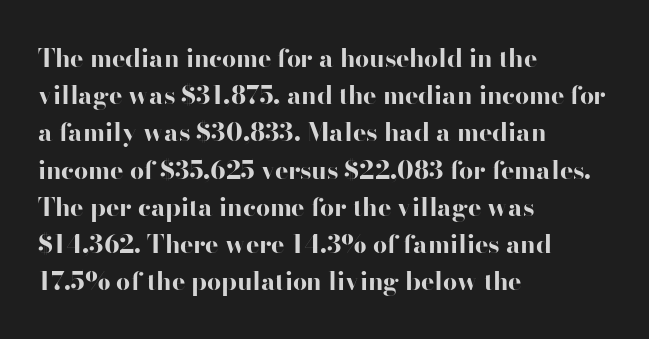
{"italic": "no", "bold": "yes", "underline": "no", "align": "left", "line_spacing": "normal", "line_spacing_ratio": 1.49, "letter_spacing": "normal", "letter_spacing_em": 0.0, "glyph_px": 25}
